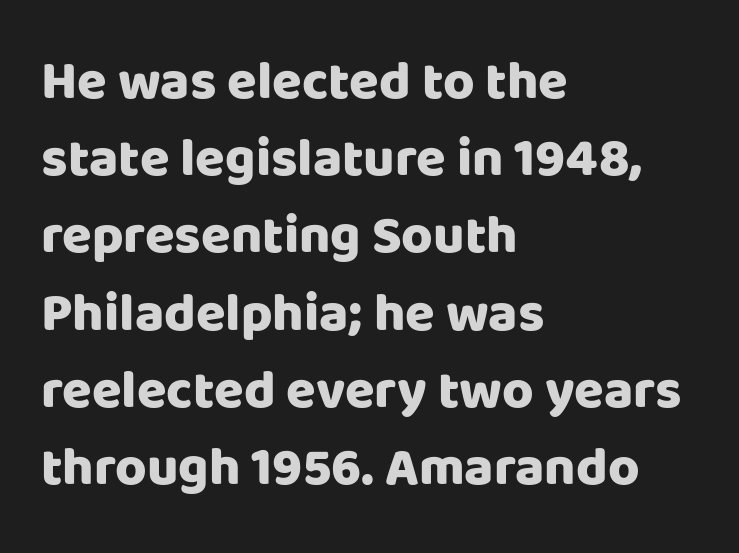
Q: Is the text bold? A: Yes.
Q: Is the text italic (slanted)? A: No, it is upright.
Q: Is the typeface a serif or a sans-serif typeface? A: Sans-serif.
Q: Is the text underlined? A: No.
Q: How is the paragraph aligned? A: Left-aligned.
Q: Is the spacing between letters normal or unusually wide? A: Normal.
Q: Is the spacing between lines tight, normal or loose? A: Normal.
Q: Width (condensed, normal, or wide)? A: Normal.
Q: Stroke contrast? A: Low.
Q: x-height? A: Large.
Q: Monospaced? A: No.
